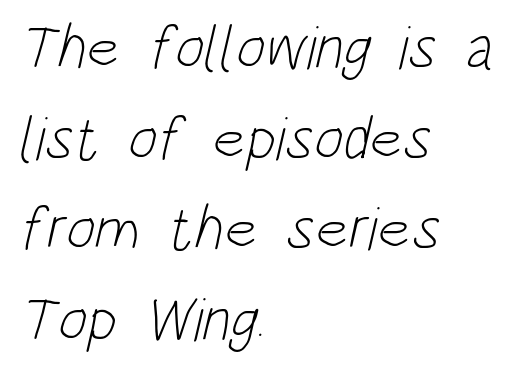
The passage shown is typed in a proportional face where columns would drift. Honestly, the letter spacing is just normal — you wouldn't notice it. Observe the absence of serifs on each vertical stroke in this sample. Left-aligned paragraph, ragged on the right. The space directly below the letters is spotless.
